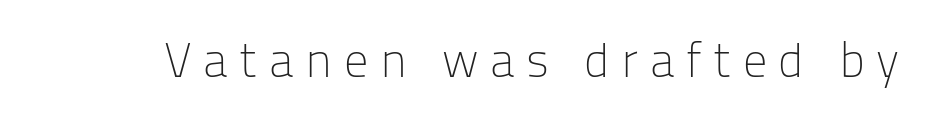
Q: Is the text bold? A: No.
Q: Is the text italic (slanted)? A: No, it is upright.
Q: Is the typeface a serif or a sans-serif typeface? A: Sans-serif.
Q: Is the text underlined? A: No.
Q: Is the spacing between letters normal or unusually wide? A: Unusually wide.
Q: Width (condensed, normal, or wide)? A: Normal.
Q: Stroke contrast? A: Low.
Q: x-height? A: Medium.
Q: Monospaced? A: No.
